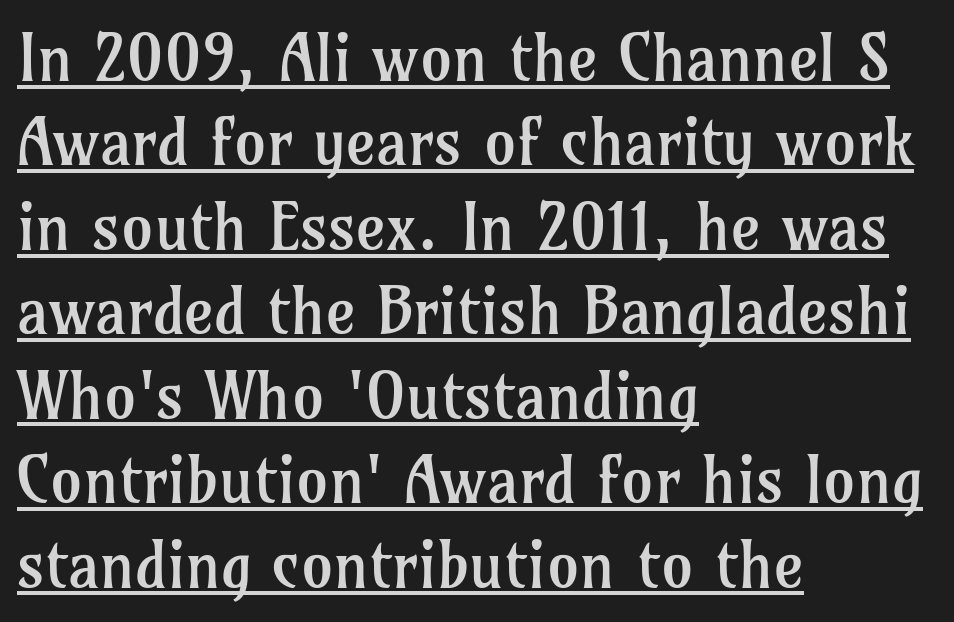
{"serif": "yes", "italic": "no", "bold": "no", "weight": "regular", "width": "normal", "stroke_contrast": "low", "x_height": "medium", "monospaced": "no", "underline": "yes", "align": "left", "line_spacing": "normal", "line_spacing_ratio": 1.32, "letter_spacing": "normal", "letter_spacing_em": 0.0, "glyph_px": 64}
